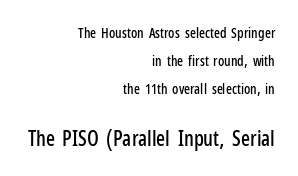
{"italic": "no", "underline": "no", "align": "right", "line_spacing": "loose", "line_spacing_ratio": 2.0, "letter_spacing": "normal", "letter_spacing_em": 0.0, "larger_block": "second", "size_ratio": 1.5, "glyph_px": 21}
